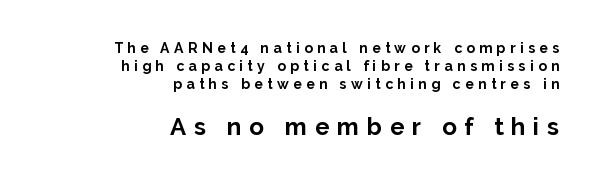
{"italic": "no", "bold": "yes", "underline": "no", "align": "right", "line_spacing": "normal", "line_spacing_ratio": 1.27, "letter_spacing": "wide", "letter_spacing_em": 0.32, "larger_block": "second", "size_ratio": 1.71, "glyph_px": 24}
